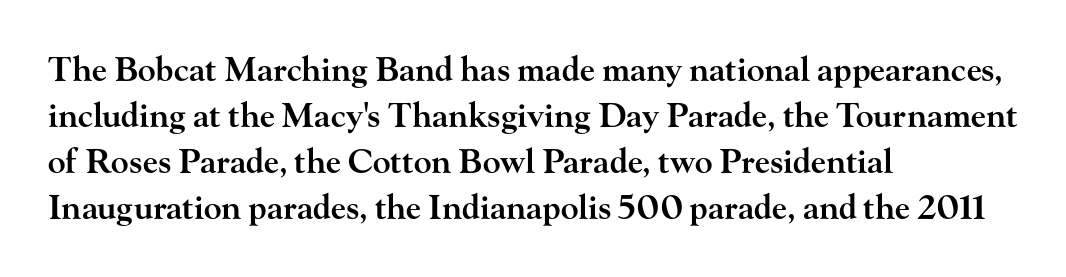
{"serif": "yes", "italic": "no", "bold": "semi", "weight": "semibold", "width": "wide", "stroke_contrast": "high", "x_height": "small", "monospaced": "no", "underline": "no", "align": "left", "line_spacing": "normal", "line_spacing_ratio": 1.39, "letter_spacing": "normal", "letter_spacing_em": 0.0, "glyph_px": 33}
